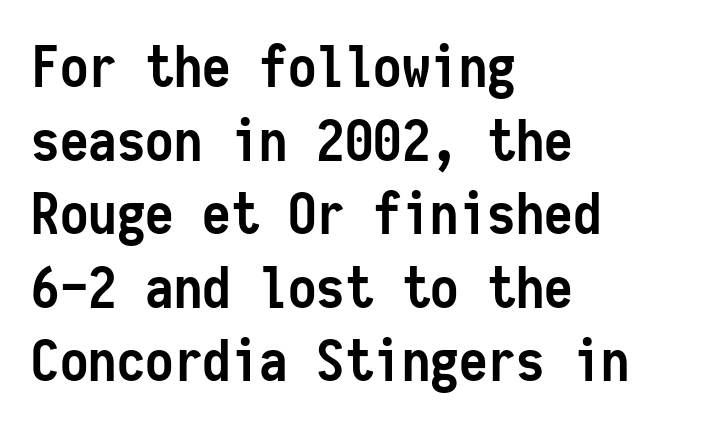
{"serif": "no", "italic": "no", "bold": "yes", "weight": "semibold", "width": "condensed", "stroke_contrast": "low", "x_height": "medium", "monospaced": "yes", "underline": "no", "align": "left", "line_spacing": "normal", "line_spacing_ratio": 1.29, "letter_spacing": "normal", "letter_spacing_em": 0.0, "glyph_px": 57}
